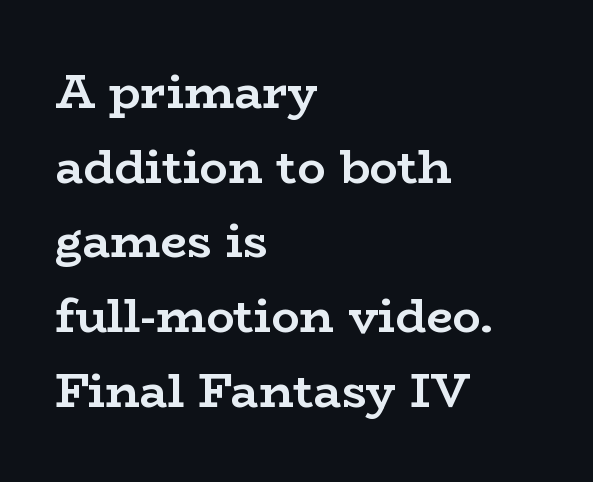
Q: Is the text bold? A: Yes.
Q: Is the text italic (slanted)? A: No, it is upright.
Q: Is the typeface a serif or a sans-serif typeface? A: Serif.
Q: Is the text underlined? A: No.
Q: How is the paragraph aligned? A: Left-aligned.
Q: Is the spacing between letters normal or unusually wide? A: Normal.
Q: Is the spacing between lines tight, normal or loose? A: Normal.
Q: Width (condensed, normal, or wide)? A: Wide.
Q: Stroke contrast? A: Low.
Q: x-height? A: Medium.
Q: Monospaced? A: No.
